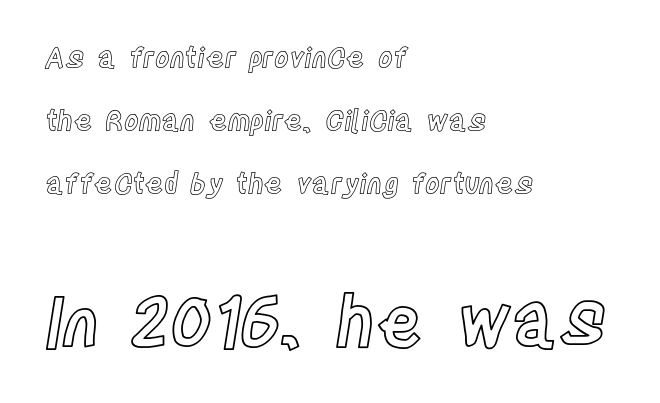
Q: Is the text italic (slanted)? A: Yes.
Q: Is the text underlined? A: No.
Q: How is the paragraph aligned? A: Left-aligned.
Q: Is the spacing between letters normal or unusually wide? A: Normal.
Q: Is the spacing between lines tight, normal or loose? A: Loose.
Q: Which block of text is set in a larger size, the first (top) or the second (bottom)? A: The second (bottom) one.
Q: Width (condensed, normal, or wide)? A: Condensed.
Q: x-height? A: Large.
Q: Monospaced? A: No.
